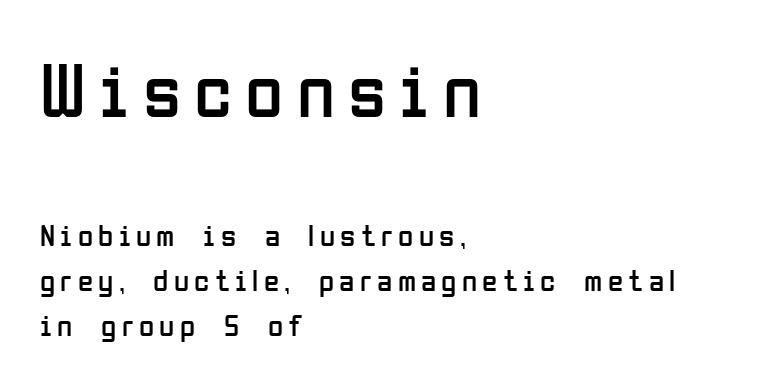
Q: Is the text bold? A: No.
Q: Is the text italic (slanted)? A: No, it is upright.
Q: Is the typeface a serif or a sans-serif typeface? A: Sans-serif.
Q: Is the text underlined? A: No.
Q: How is the paragraph aligned? A: Left-aligned.
Q: Is the spacing between lines tight, normal or loose? A: Normal.
Q: Which block of text is set in a larger size, the first (top) or the second (bottom)? A: The first (top) one.
Q: Width (condensed, normal, or wide)? A: Condensed.
Q: Stroke contrast? A: Low.
Q: x-height? A: Medium.
Q: Monospaced? A: No.
